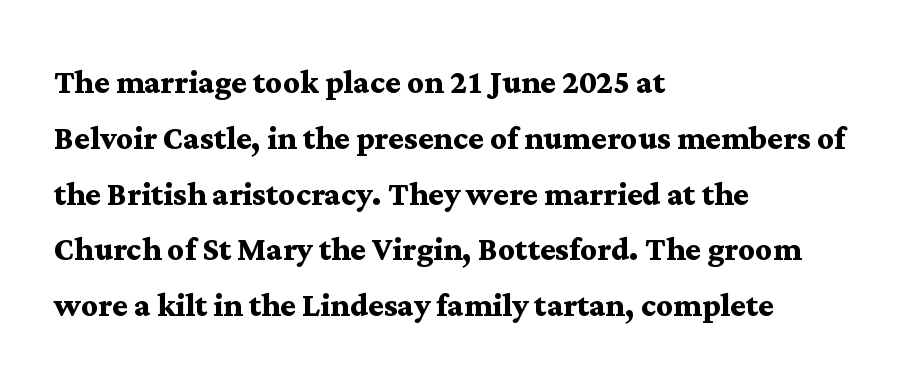
The image shows 41 px semibold, wide serif type, upright; set left-aligned, normal line spacing (1.36x), normal letter spacing, not underlined; medium stroke contrast and a medium x-height.
